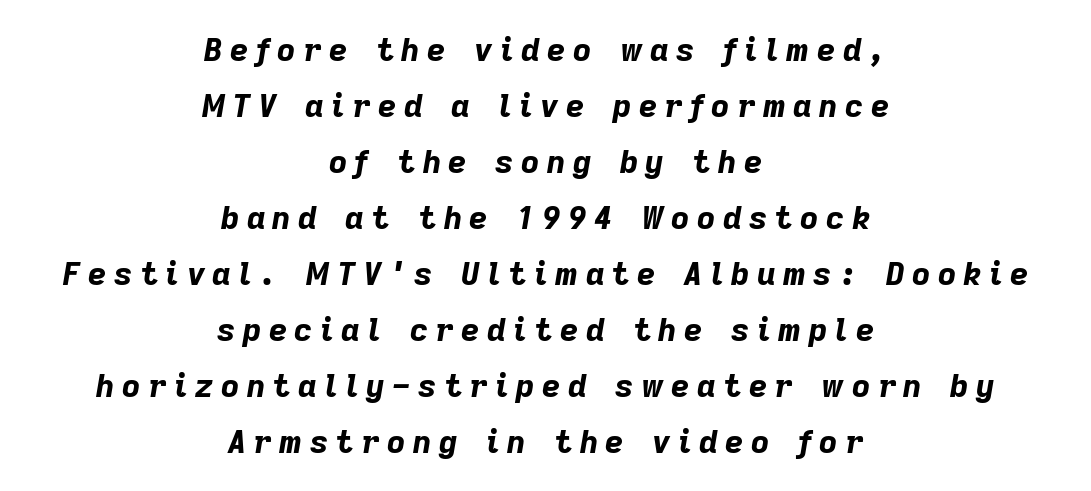
The image shows 32 px bold type, italic (leaning right); set centered, line spacing 1.75x, unusually wide letter spacing (+0.23 em), not underlined; low stroke contrast and a medium x-height.
